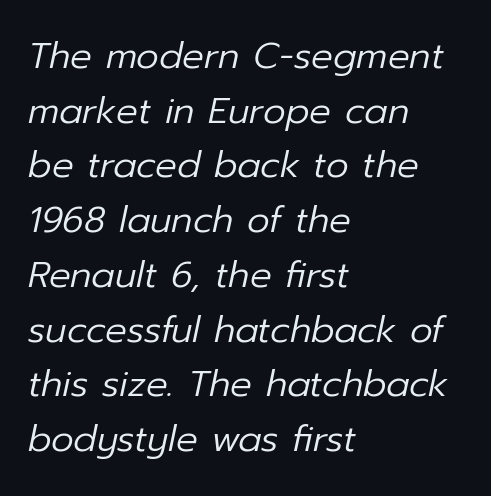
Do the characters align in a grid? No, the font is proportional. You could call the tracking neutral — neither tight nor loose. Normally led — the rows are evenly, conventionally spaced. Which margin do the lines hug? The left one — the right edge is uneven. Only glyphs here, with clear space below each row. The face used here has a pronounced slope to its letters.
